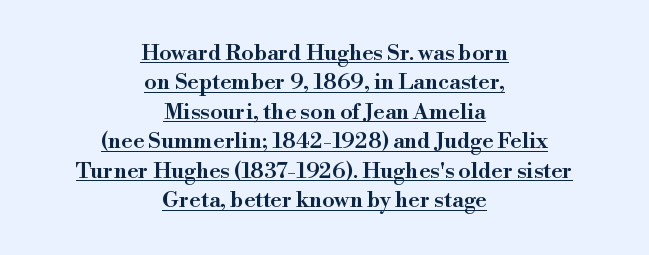
Upright lettering throughout. Compared with typical body copy, the letter spacing here is the same. Students, observe the line beneath the letters — that is underlining. In CSS terms this would be text-align: center.
